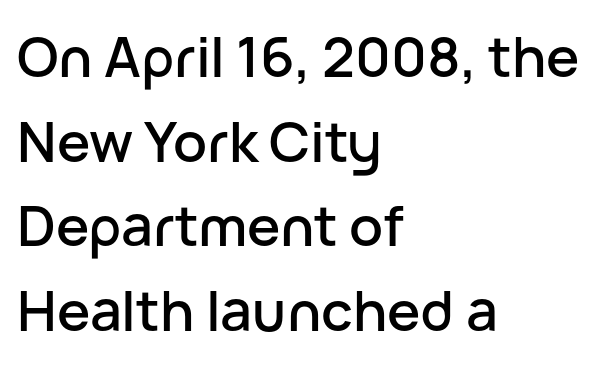
The lines sit at an ordinary, default distance from one another. The lettering holds an erect, upright posture throughout. Underlining? Definitely not there. Line beginnings align vertically; line endings do not. This rendering leaves character spacing at its baseline value. Serif or sans? Sans — the stroke terminals are bare.
